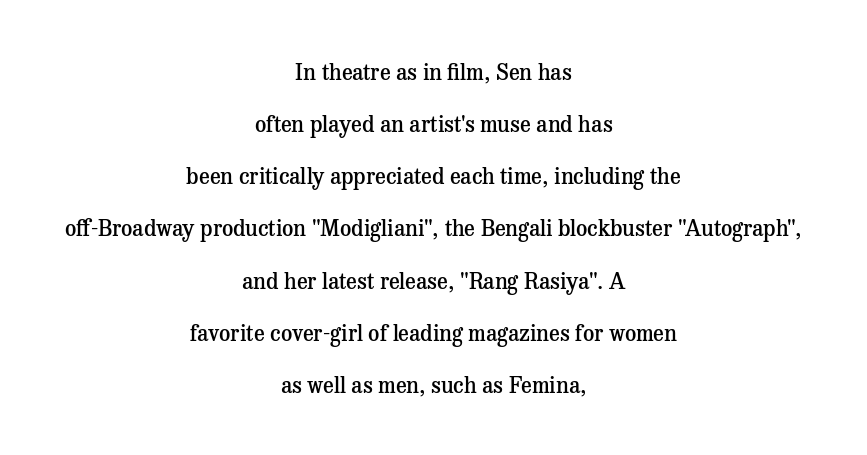
Q: Is the text bold? A: Semi-bold.
Q: Is the text italic (slanted)? A: No, it is upright.
Q: Is the text underlined? A: No.
Q: How is the paragraph aligned? A: Centered.
Q: Is the spacing between letters normal or unusually wide? A: Normal.
Q: Is the spacing between lines tight, normal or loose? A: Loose.
